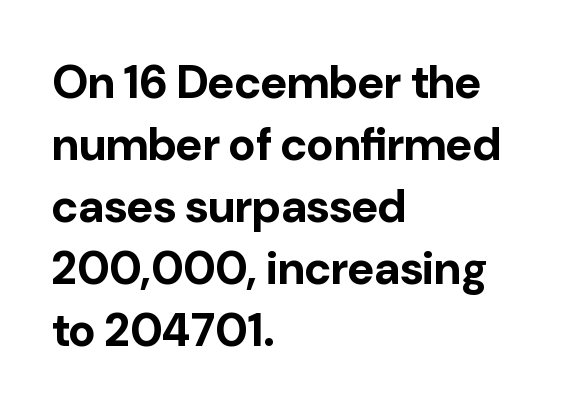
The image shows 46 px bold sans-serif type, upright; set left-aligned, normal line spacing (1.35x), normal letter spacing, not underlined; low stroke contrast and a medium x-height.
